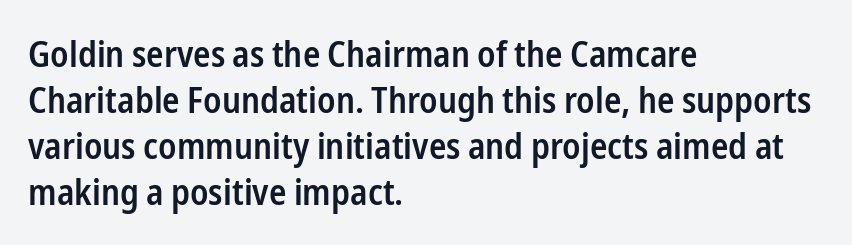
The image shows 36 px semibold, condensed sans-serif type, upright; set left-aligned, normal line spacing (1.28x), normal letter spacing, not underlined; low stroke contrast and a medium x-height.
